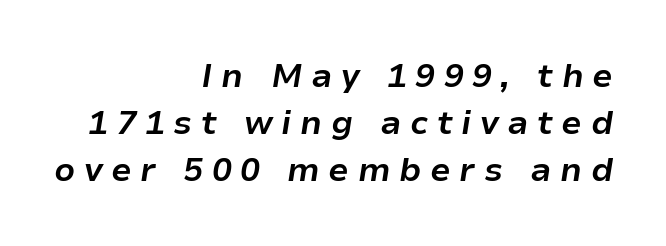
The image shows 33 px bold type, italic (leaning right); set right-aligned, normal line spacing (1.42x), unusually wide letter spacing (+0.26 em), not underlined; low stroke contrast and a medium x-height.
